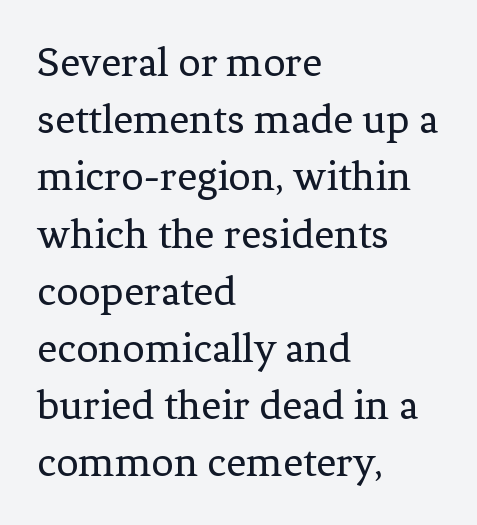
{"serif": "yes", "italic": "no", "bold": "no", "weight": "regular", "width": "normal", "stroke_contrast": "low", "x_height": "medium", "monospaced": "no", "underline": "no", "align": "left", "line_spacing": "normal", "line_spacing_ratio": 1.3, "letter_spacing": "normal", "letter_spacing_em": 0.0, "glyph_px": 44}
